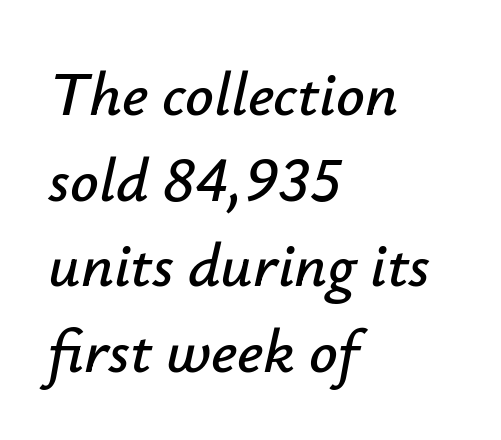
In terms of leading, this rendering sits right in the middle. Character widths vary here, with narrow letters taking less room than wide ones. Characters are canted at an angle relative to the baseline's perpendicular. In CSS terms this would be text-align: left. Nobody touched the tracking dial on this one.
